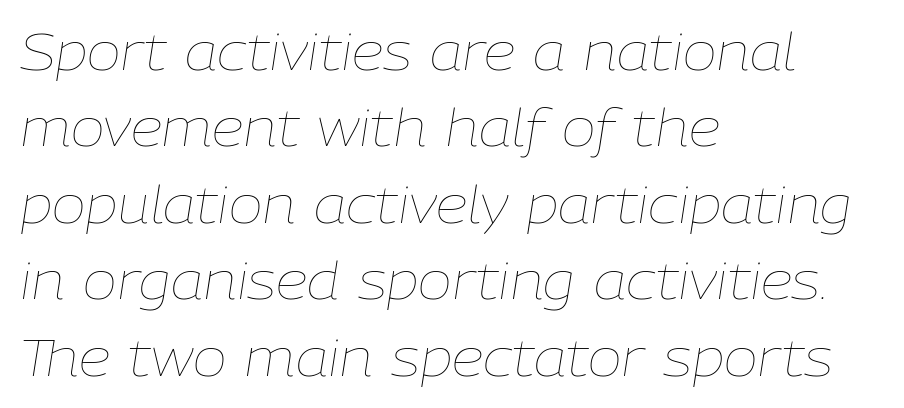
Q: Is the text bold? A: No.
Q: Is the text italic (slanted)? A: Yes, it leans right by about 9 degrees.
Q: Is the text underlined? A: No.
Q: How is the paragraph aligned? A: Left-aligned.
Q: Is the spacing between letters normal or unusually wide? A: Normal.
Q: Is the spacing between lines tight, normal or loose? A: Normal.
Q: Width (condensed, normal, or wide)? A: Normal.
Q: Stroke contrast? A: Low.
Q: x-height? A: Medium.
Q: Monospaced? A: No.
